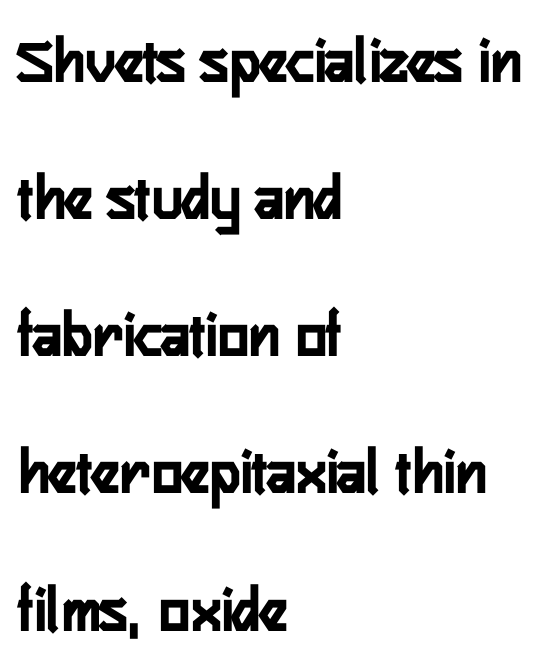
Q: Is the text italic (slanted)? A: No, it is upright.
Q: Is the typeface a serif or a sans-serif typeface? A: Sans-serif.
Q: Is the text underlined? A: No.
Q: How is the paragraph aligned? A: Left-aligned.
Q: Is the spacing between letters normal or unusually wide? A: Normal.
Q: Is the spacing between lines tight, normal or loose? A: Loose.
Q: Width (condensed, normal, or wide)? A: Condensed.
Q: Stroke contrast? A: Low.
Q: x-height? A: Medium.
Q: Monospaced? A: No.
